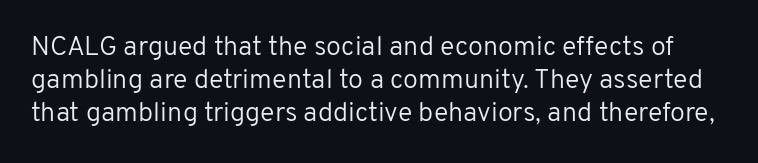
{"italic": "no", "bold": "no", "underline": "no", "line_spacing_ratio": 1.22, "letter_spacing": "normal", "letter_spacing_em": 0.0, "glyph_px": 27}
